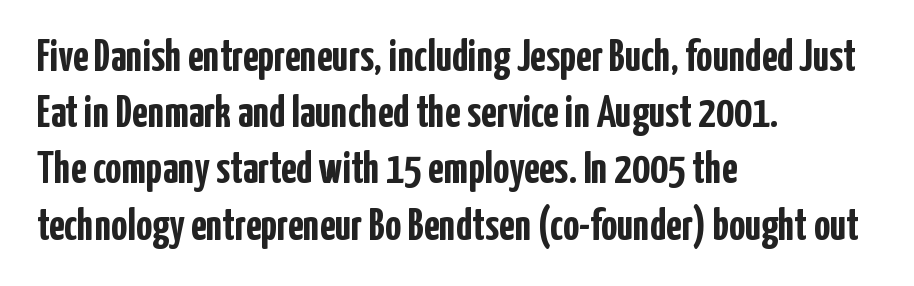
The image shows 45 px semibold, condensed sans-serif type, upright; set left-aligned, normal line spacing (1.25x), normal letter spacing, not underlined; low stroke contrast and a medium x-height.
